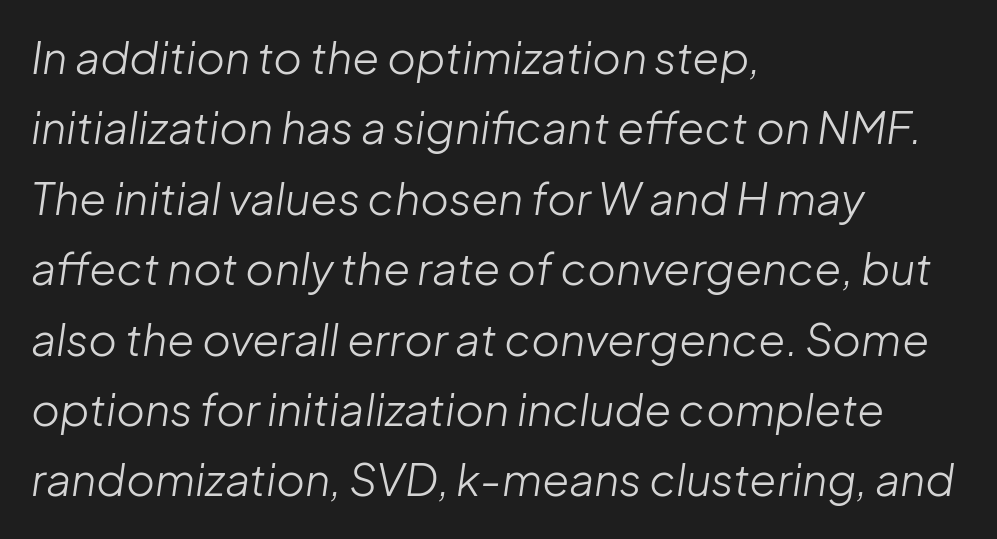
{"italic": "yes", "lean": "right", "slant_degrees": 8, "bold": "no", "weight": "light", "width": "normal", "stroke_contrast": "low", "x_height": "medium", "monospaced": "no", "underline": "no", "align": "left", "line_spacing": "normal", "line_spacing_ratio": 1.6, "letter_spacing": "normal", "letter_spacing_em": 0.0, "glyph_px": 44}
